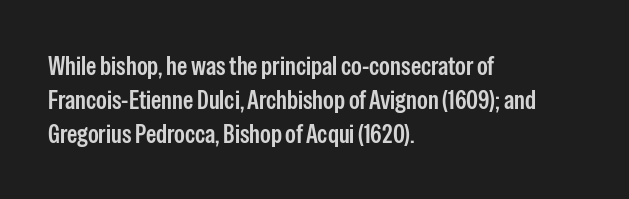
{"italic": "no", "bold": "semi", "underline": "no", "align": "left", "line_spacing": "normal", "line_spacing_ratio": 1.3, "letter_spacing": "normal", "letter_spacing_em": 0.0, "glyph_px": 26}
